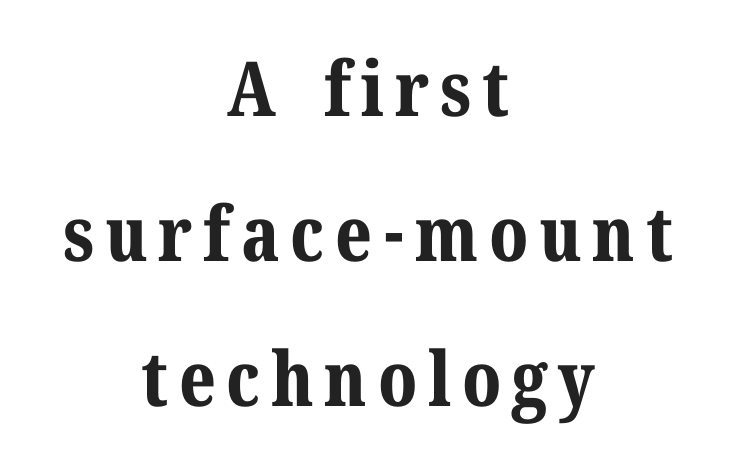
{"serif": "yes", "italic": "no", "bold": "yes", "weight": "bold", "width": "normal", "stroke_contrast": "medium", "x_height": "medium", "monospaced": "no", "underline": "no", "align": "center", "line_spacing": "loose", "line_spacing_ratio": 1.91, "glyph_px": 76}
